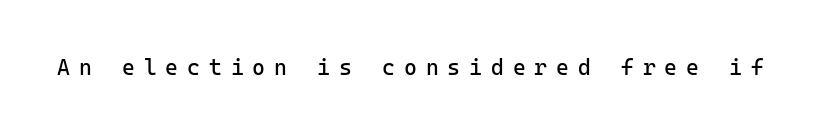
Q: Is the text bold? A: No.
Q: Is the text italic (slanted)? A: No, it is upright.
Q: Is the text underlined? A: No.
Q: Is the spacing between letters normal or unusually wide? A: Unusually wide.
